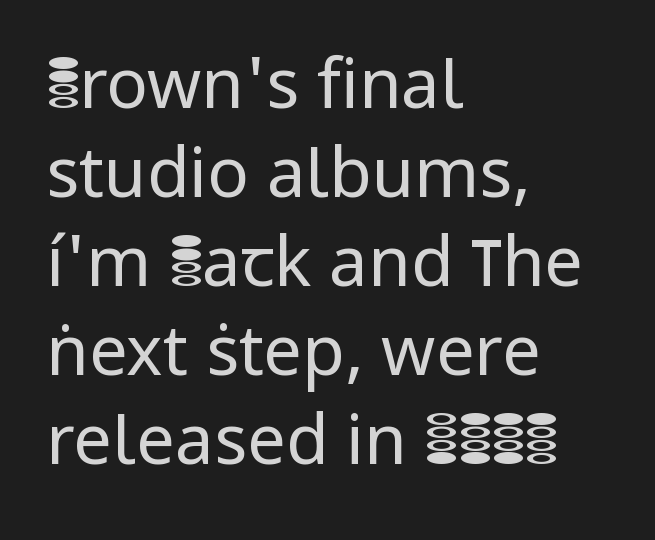
Q: Is the text bold? A: No.
Q: Is the text italic (slanted)? A: No, it is upright.
Q: Is the typeface a serif or a sans-serif typeface? A: Sans-serif.
Q: Is the text underlined? A: No.
Q: How is the paragraph aligned? A: Left-aligned.
Q: Is the spacing between letters normal or unusually wide? A: Normal.
Q: Is the spacing between lines tight, normal or loose? A: Normal.
Q: Width (condensed, normal, or wide)? A: Normal.
Q: Stroke contrast? A: Low.
Q: x-height? A: Medium.
Q: Monospaced? A: No.
